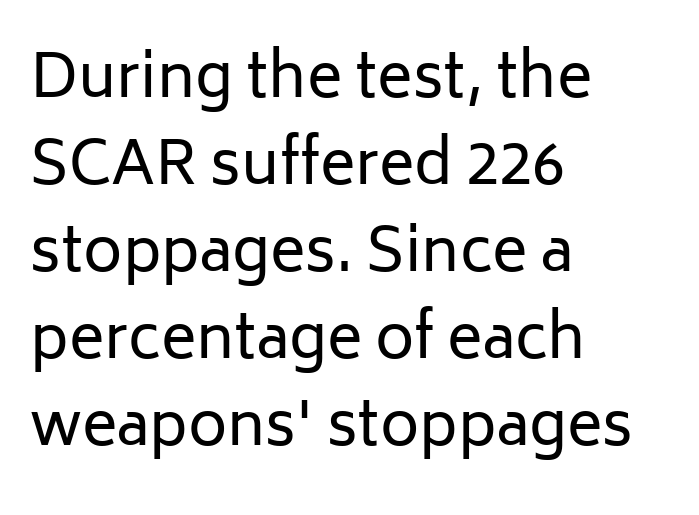
The typeface chosen for these lines omits serifs. This sample uses an upright cut, with every glyph sitting square on the baseline. The letterforms sit shoulder to shoulder at normal distance. Descenders hang freely into open space. A typesetter would call this proportional, since set widths differ per character. Evenly set lines give the paragraph a standard silhouette.
